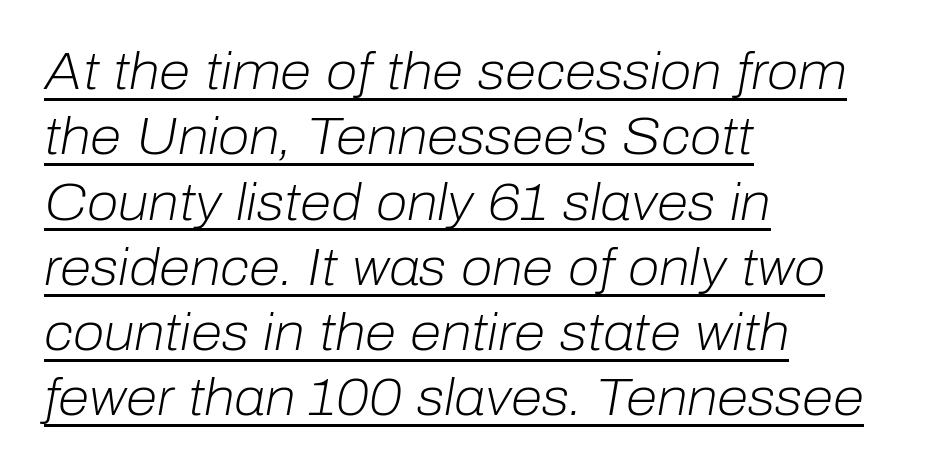
Q: Is the text bold? A: No.
Q: Is the text italic (slanted)? A: Yes, it leans right by about 10 degrees.
Q: Is the text underlined? A: Yes.
Q: How is the paragraph aligned? A: Left-aligned.
Q: Is the spacing between letters normal or unusually wide? A: Normal.
Q: Is the spacing between lines tight, normal or loose? A: Normal.
Q: Width (condensed, normal, or wide)? A: Normal.
Q: Stroke contrast? A: Low.
Q: x-height? A: Medium.
Q: Monospaced? A: No.
